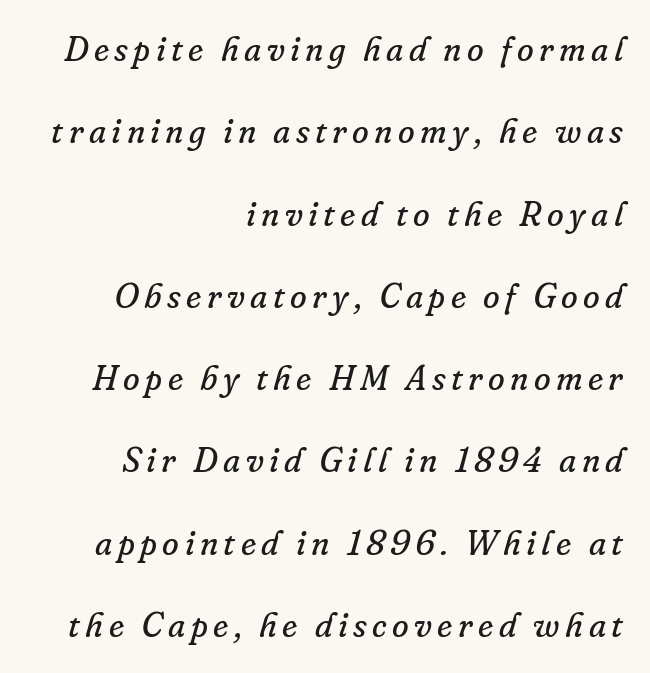
The glyphs are unaccompanied by any horizontal stroke below them. Examine the stroke ends and you'll spot serifs. On a weight scale, this lands at 450 or below. Slanted lettering throughout. This sample is right-justified, so line beginnings fall wherever the words allow.
